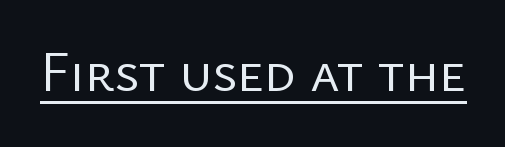
Each letter keeps its own natural width here, so spacing adapts to shape. The type family on display is of the sans-serif kind. Glyph-to-glyph distance matches everyday printed text. The font is comparable to plain body text, perhaps lighter. Characters remain perfectly vertical along every line.
